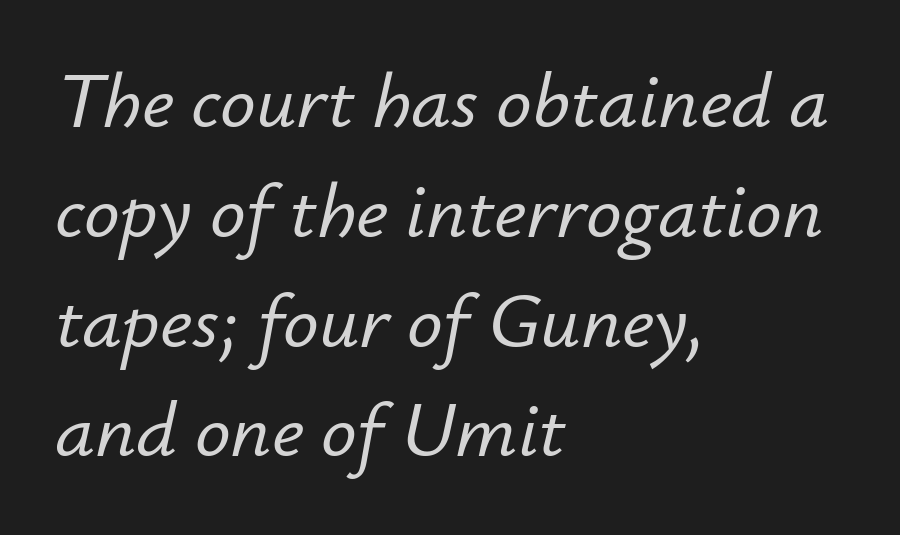
The image shows 79 px text type, italic (leaning right); set left-aligned, normal line spacing (1.39x), normal letter spacing, not underlined; low stroke contrast and a small x-height.
